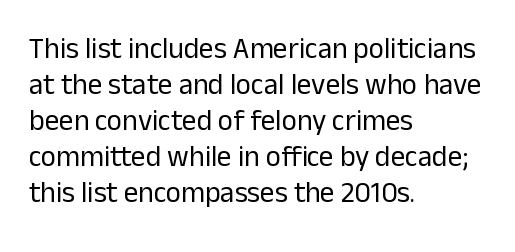
Q: Is the text bold? A: No.
Q: Is the text italic (slanted)? A: No, it is upright.
Q: Is the typeface a serif or a sans-serif typeface? A: Sans-serif.
Q: Is the text underlined? A: No.
Q: How is the paragraph aligned? A: Left-aligned.
Q: Is the spacing between letters normal or unusually wide? A: Normal.
Q: Width (condensed, normal, or wide)? A: Normal.
Q: Stroke contrast? A: Low.
Q: x-height? A: Medium.
Q: Monospaced? A: No.
